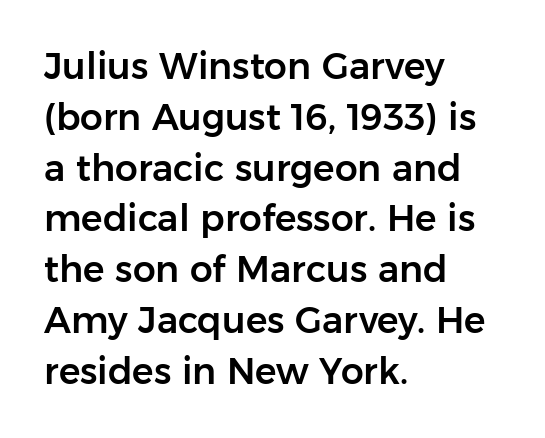
Q: Is the text italic (slanted)? A: No, it is upright.
Q: Is the typeface a serif or a sans-serif typeface? A: Sans-serif.
Q: Is the text underlined? A: No.
Q: How is the paragraph aligned? A: Left-aligned.
Q: Is the spacing between letters normal or unusually wide? A: Normal.
Q: Is the spacing between lines tight, normal or loose? A: Normal.
Q: Width (condensed, normal, or wide)? A: Normal.
Q: Stroke contrast? A: Low.
Q: x-height? A: Medium.
Q: Monospaced? A: No.
